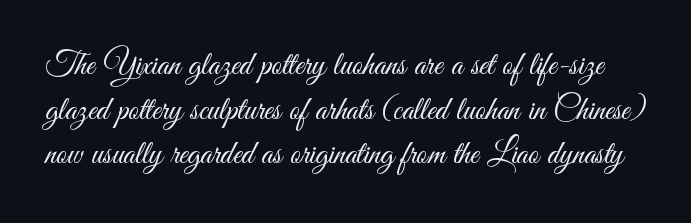
The image shows 33 px light, condensed sans-serif type; set normal line spacing (1.35x), normal letter spacing, not underlined; medium stroke contrast and a small x-height.
